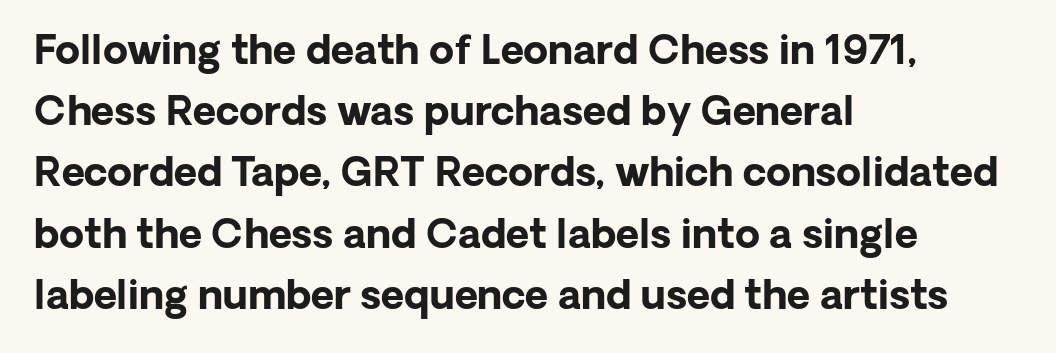
Q: Is the text bold? A: Yes.
Q: Is the text italic (slanted)? A: No, it is upright.
Q: Is the typeface a serif or a sans-serif typeface? A: Sans-serif.
Q: Is the text underlined? A: No.
Q: How is the paragraph aligned? A: Left-aligned.
Q: Is the spacing between letters normal or unusually wide? A: Normal.
Q: Is the spacing between lines tight, normal or loose? A: Normal.
Q: Width (condensed, normal, or wide)? A: Normal.
Q: Stroke contrast? A: Low.
Q: x-height? A: Medium.
Q: Monospaced? A: No.
